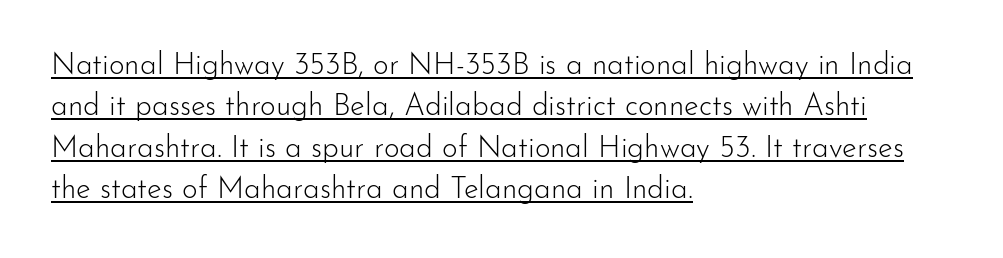
Think standard paragraph weight, or any step lighter than that. The lines in this sample share a left origin and differ only in where they stop. Italic? Not at all — the glyphs are vertical. Whoever set this chose a conventional vertical rhythm.
